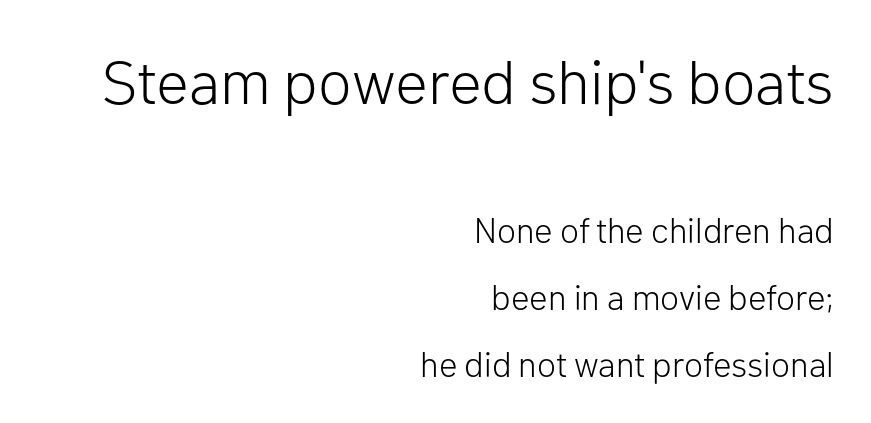
{"serif": "no", "italic": "no", "bold": "no", "weight": "light", "width": "normal", "stroke_contrast": "low", "x_height": "medium", "monospaced": "no", "underline": "no", "align": "right", "line_spacing": "loose", "line_spacing_ratio": 1.91, "letter_spacing": "normal", "letter_spacing_em": 0.0, "larger_block": "first", "size_ratio": 1.77, "glyph_px": 62}
